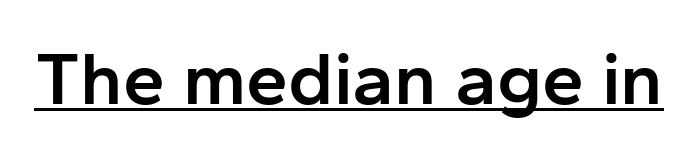
The image shows 75 px semibold sans-serif type, upright; set normal letter spacing, underlined; low stroke contrast and a medium x-height.
